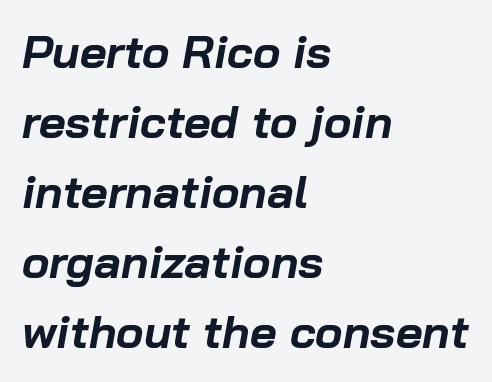
The image shows 46 px bold type, italic (leaning right); set left-aligned, normal line spacing (1.52x), normal letter spacing, not underlined; low stroke contrast and a medium x-height.
